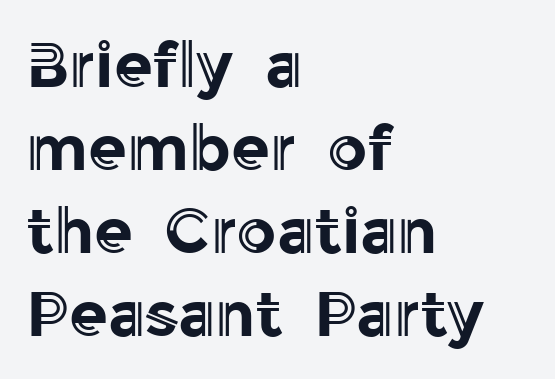
The axis of the letterforms is exactly vertical. Notice how the passage keeps a crisp vertical edge on the left only. Vertically, the passage feels balanced, rows spaced as you'd expect. Bare-footed words on every line.
